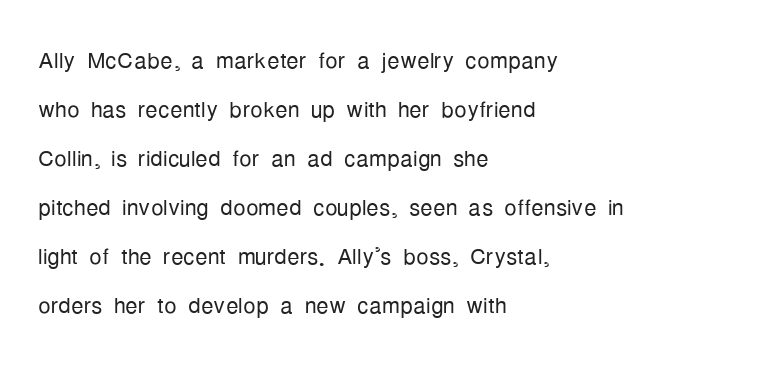
The rag falls on the right side of this text block. This reads as an unemphasized weight, regular at the heaviest. This sample uses plain, unmodified letter spacing. The rendering uses natural spacing where letterforms have individual widths. Rows of type keep a routine distance in the vertical direction. Is this a sans? Yes — the strokes have no serifs.
